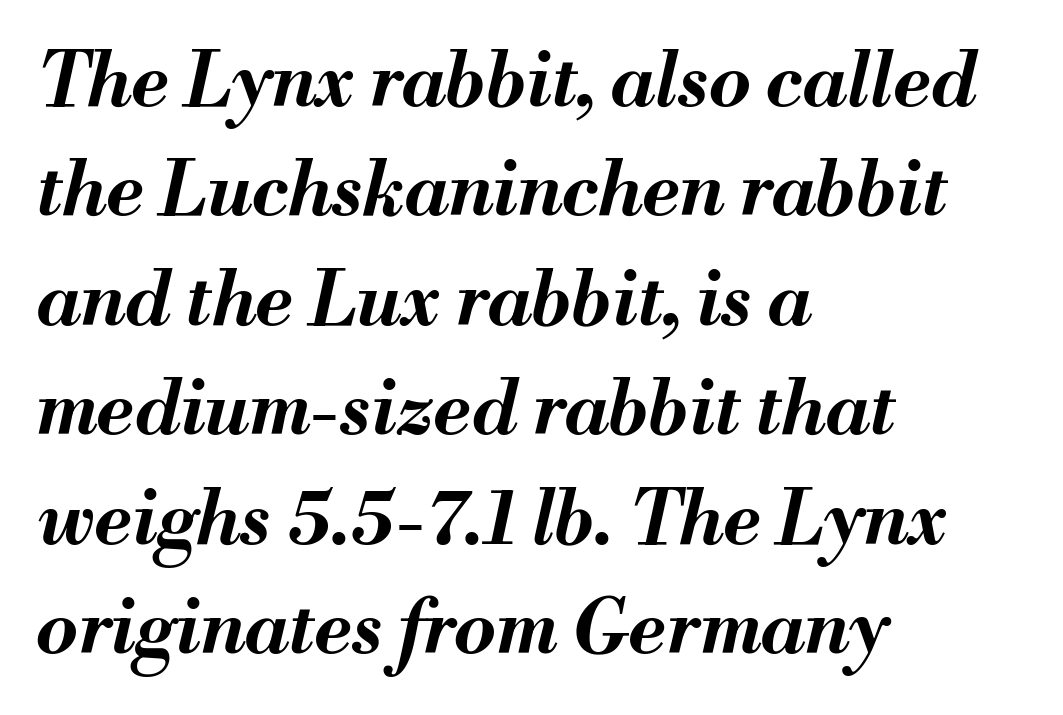
The image shows 75 px bold type, italic (leaning right); set left-aligned, normal line spacing (1.46x), normal letter spacing, not underlined; medium stroke contrast and a small x-height.
